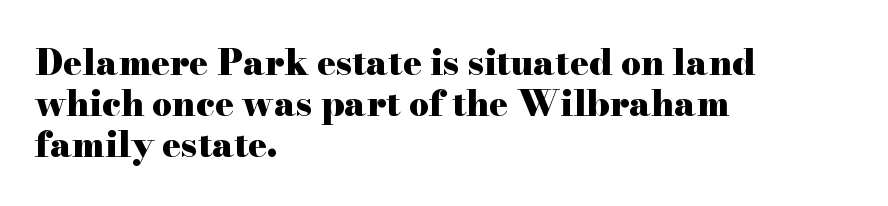
{"serif": "yes", "italic": "no", "bold": "yes", "weight": "heavy", "width": "wide", "stroke_contrast": "high", "x_height": "small", "monospaced": "no", "underline": "no", "align": "left", "line_spacing_ratio": 1.17, "letter_spacing": "normal", "letter_spacing_em": 0.0, "glyph_px": 35}
